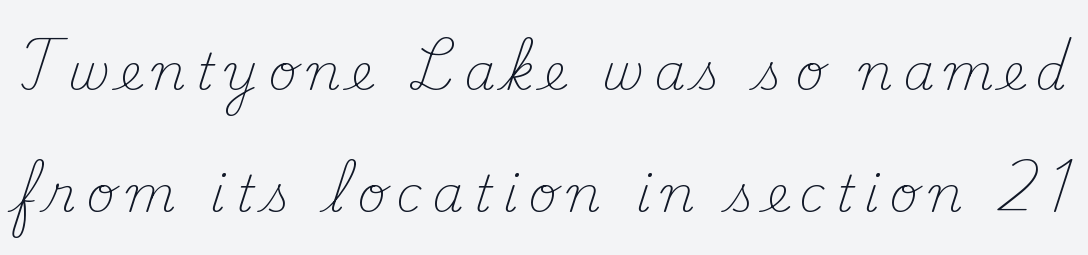
The image shows 50 px light serif type; set loose line spacing (2.45x), unusually wide letter spacing (+0.2 em), not underlined; medium stroke contrast and a small x-height.
